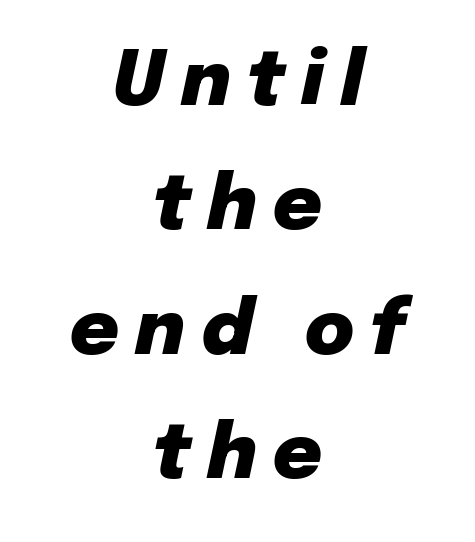
Q: Is the text bold? A: Yes.
Q: Is the text italic (slanted)? A: Yes, it leans right by about 12 degrees.
Q: Is the text underlined? A: No.
Q: How is the paragraph aligned? A: Centered.
Q: Is the spacing between letters normal or unusually wide? A: Unusually wide.
Q: Is the spacing between lines tight, normal or loose? A: Normal.
Q: Width (condensed, normal, or wide)? A: Normal.
Q: Stroke contrast? A: Low.
Q: x-height? A: Medium.
Q: Monospaced? A: No.
